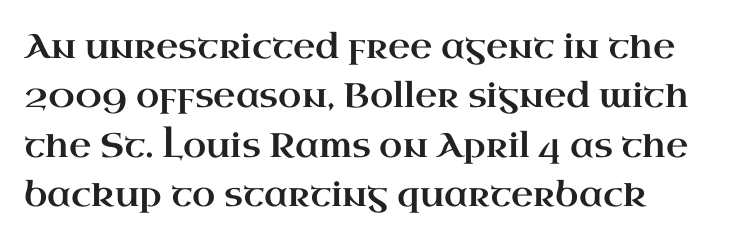
The letters stand upright; this is a roman face. Proportional: the letters do not fall into vertical columns. The font family rendered here belongs to the serif group. The passage shown is not underscored anywhere. The designer left line spacing at the default. No extra tracking has been applied to these lines.
